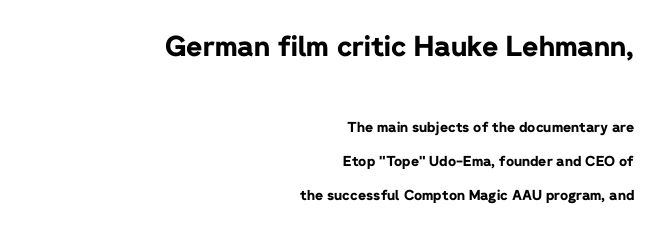
The image shows 28 px bold sans-serif type, upright; set right-aligned, loose line spacing (2.44x), normal letter spacing, not underlined; the first (top) block is 2.0x larger; low stroke contrast and a medium x-height.
